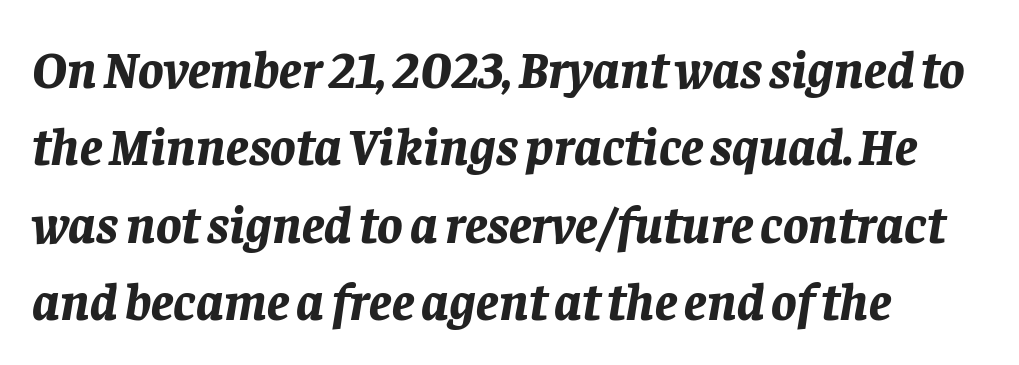
{"italic": "yes", "lean": "right", "slant_degrees": 8, "bold": "yes", "weight": "bold", "width": "normal", "stroke_contrast": "low", "x_height": "large", "monospaced": "no", "underline": "no", "align": "left", "line_spacing": "normal", "line_spacing_ratio": 1.46, "letter_spacing": "normal", "letter_spacing_em": 0.0, "glyph_px": 53}
